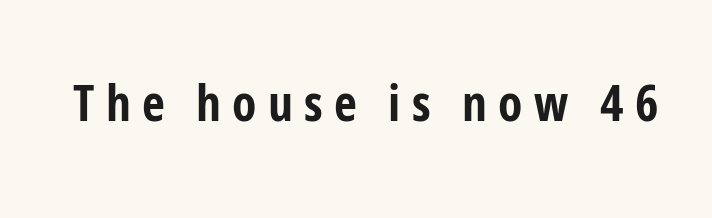
The image shows 50 px bold, condensed sans-serif type, upright; set unusually wide letter spacing (+0.22 em), not underlined; low stroke contrast and a medium x-height.
